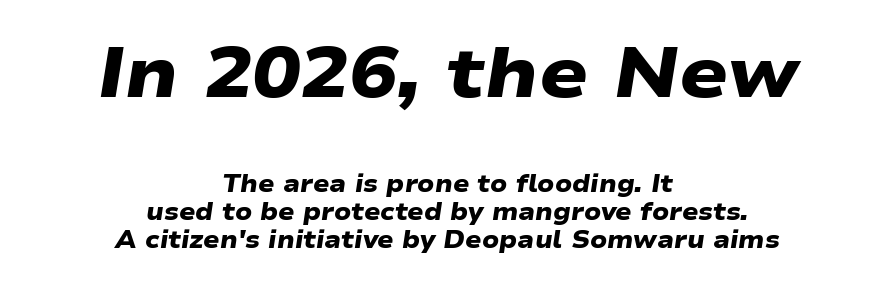
The rag falls on both sides of this text block equally. This is sans-serif lettering, the kind often seen on screens and signage. Check under the words: just untouched page. A typesetter would call this zero additional tracking. This sample has the flowing, uneven cadence of proportional lettering. Strong, thick strokes mark this as bold type.
